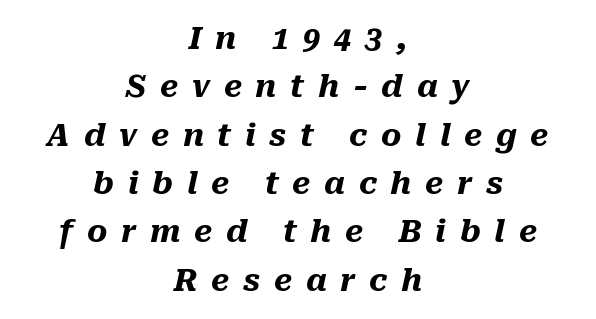
The letters advance in unequal steps, a hallmark of proportional type. A clean baseline with only descenders dipping below it. A typesetter would call this leading conventional body-copy spacing. The strokes are fattened all the way to bold.
